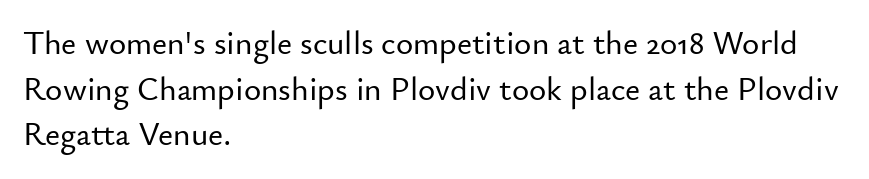
This sample uses plain, unmodified letter spacing. Has an underline been added? It has not. The paragraph has a hard left edge and a soft right edge. These lines are rendered in a variable-pitch font.
